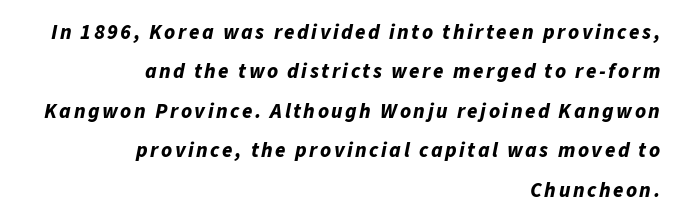
Layout note: lines flush right. The letters are bold, with thick, heavy strokes. Observe the lean: these are italic letterforms. The string is rendered with underlining switched off.
